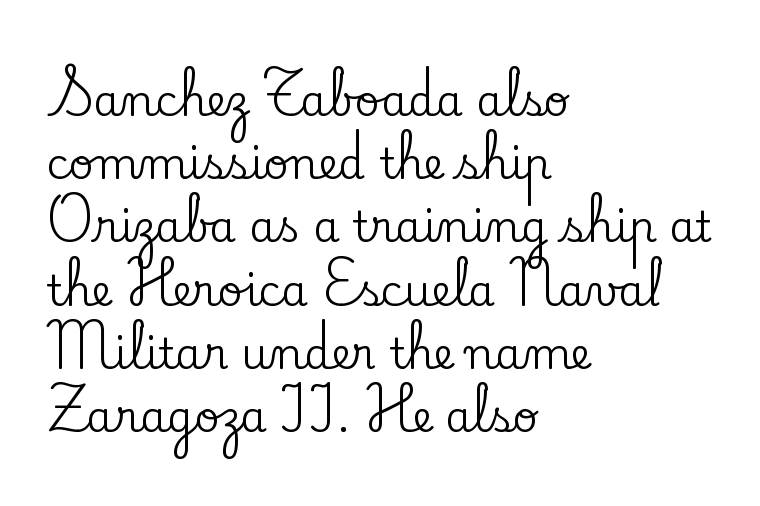
The image shows 43 px serif type, upright; set left-aligned, normal line spacing (1.47x), normal letter spacing, not underlined; low stroke contrast and a small x-height.
